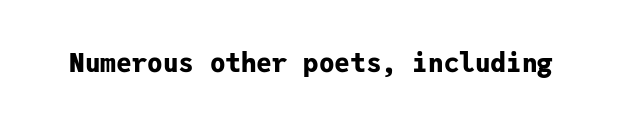
Q: Is the text bold? A: Yes.
Q: Is the text italic (slanted)? A: No, it is upright.
Q: Is the text underlined? A: No.
Q: Is the spacing between letters normal or unusually wide? A: Normal.
